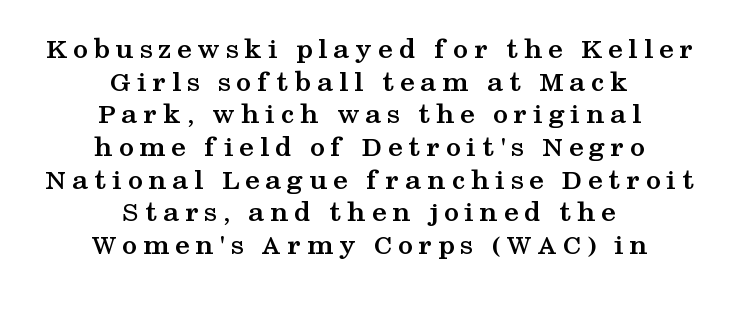
{"serif": "yes", "italic": "no", "bold": "yes", "weight": "semibold", "width": "wide", "stroke_contrast": "medium", "x_height": "medium", "monospaced": "no", "underline": "no", "align": "center", "line_spacing": "tight", "line_spacing_ratio": 1.09, "glyph_px": 30}
